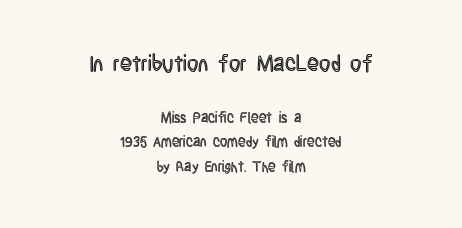
Q: Is the text italic (slanted)? A: No, it is upright.
Q: Is the text underlined? A: No.
Q: How is the paragraph aligned? A: Centered.
Q: Is the spacing between letters normal or unusually wide? A: Normal.
Q: Which block of text is set in a larger size, the first (top) or the second (bottom)? A: The first (top) one.
